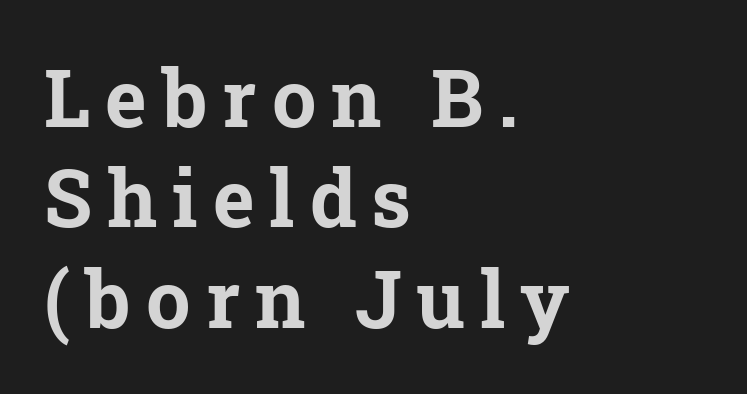
Does the type have serifs? Yes, each stem ends in a small foot. The passage shown is typed in a proportional face where columns would drift. Italic: no, the glyphs are upright roman. The strokes are fattened all the way to bold. This sample keeps an unexceptional amount of space between lines. The strip under each line holds only bare page.
